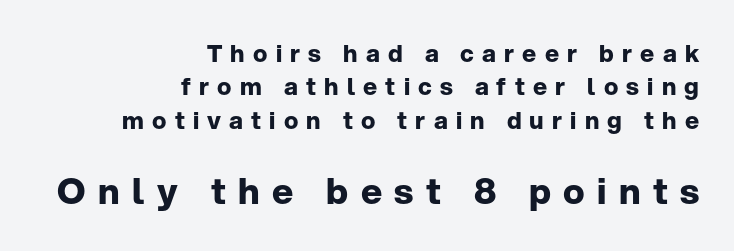
Q: Is the text bold? A: Yes.
Q: Is the text italic (slanted)? A: No, it is upright.
Q: Is the typeface a serif or a sans-serif typeface? A: Sans-serif.
Q: Is the text underlined? A: No.
Q: How is the paragraph aligned? A: Right-aligned.
Q: Is the spacing between letters normal or unusually wide? A: Unusually wide.
Q: Is the spacing between lines tight, normal or loose? A: Normal.
Q: Which block of text is set in a larger size, the first (top) or the second (bottom)? A: The second (bottom) one.
Q: Width (condensed, normal, or wide)? A: Normal.
Q: Stroke contrast? A: Low.
Q: x-height? A: Medium.
Q: Monospaced? A: No.
